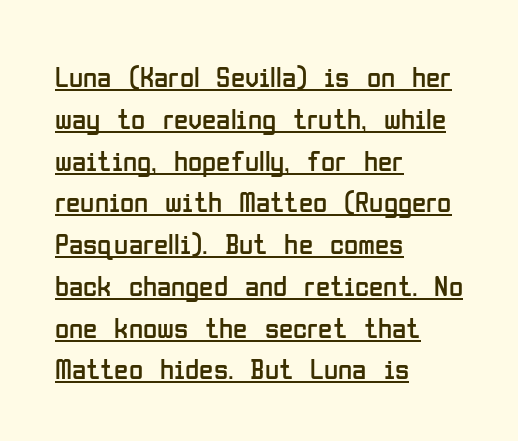
These characters rest on top of a visible drawn line. The letters stand straight up with perfectly vertical stems. The letters carry no serifs — their stems end cleanly without finishing strokes. Think of a printed novel: that variable character pitch is what you see here. Horizontal alignment here is leftward, the default for most running prose. Does extra space separate the letters? No, they use regular spacing.
